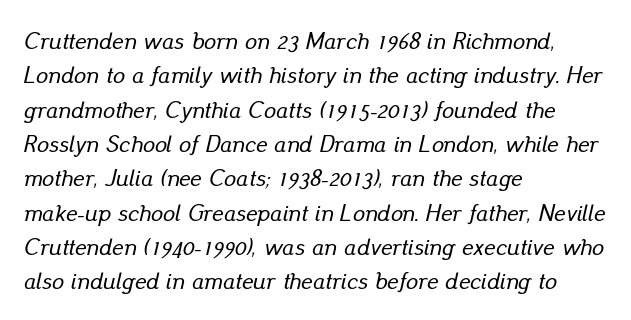
The image shows 24 px text type, italic (leaning right); set left-aligned, normal line spacing (1.43x), normal letter spacing, not underlined.
